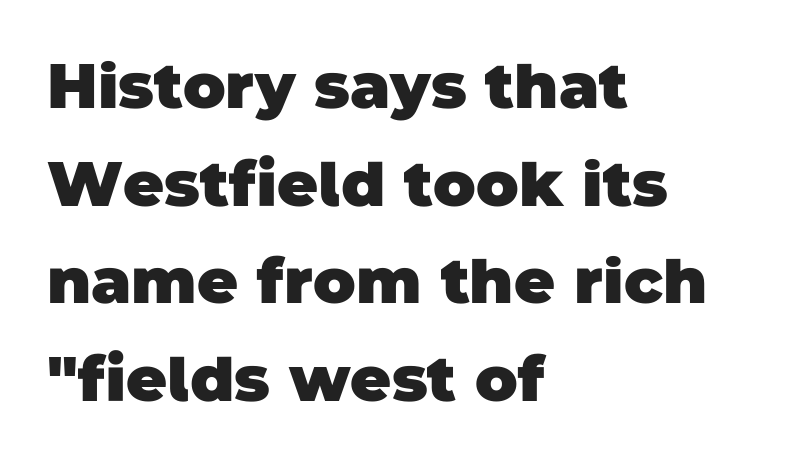
Q: Is the text bold? A: Yes.
Q: Is the typeface a serif or a sans-serif typeface? A: Sans-serif.
Q: Is the text underlined? A: No.
Q: How is the paragraph aligned? A: Left-aligned.
Q: Is the spacing between letters normal or unusually wide? A: Normal.
Q: Is the spacing between lines tight, normal or loose? A: Normal.
Q: Width (condensed, normal, or wide)? A: Normal.
Q: Stroke contrast? A: Low.
Q: x-height? A: Large.
Q: Monospaced? A: No.
